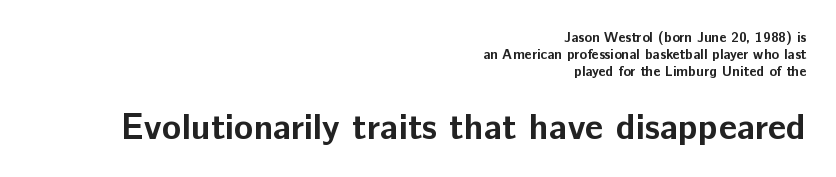
This rendering uses right alignment, leaving the left contour irregular. The lower block of text is set noticeably larger than the block above it. You could not count columns in this text — the font is proportionally spaced. Observe the ordinary spacing: letters are neighbours, not strangers. I'd call this a sans setting — the letters go barefoot. Quick note: underline off.
